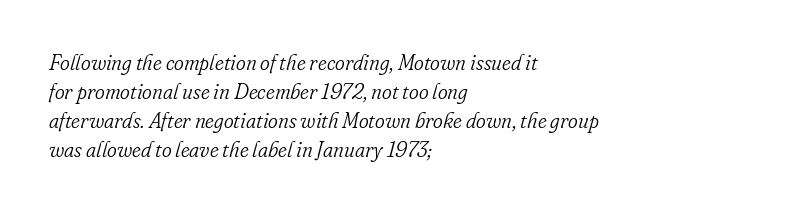
Q: Is the text bold? A: No.
Q: Is the text italic (slanted)? A: Yes, it leans right by about 16 degrees.
Q: Is the text underlined? A: No.
Q: How is the paragraph aligned? A: Left-aligned.
Q: Is the spacing between letters normal or unusually wide? A: Normal.
Q: Is the spacing between lines tight, normal or loose? A: Normal.
